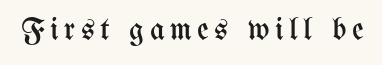
Is this a heavy cut? Hardly; it is regular or lighter. The space directly below the letters is spotless. Character widths vary here, with narrow letters taking less room than wide ones. Quick note: not italic, upright.
